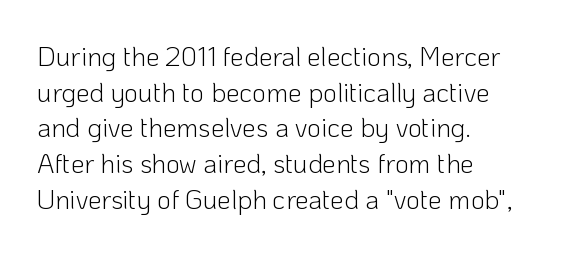
Notice how descenders clear the ascenders below comfortably — that's standard leading. Rule under the text: the space is simply empty. This rendering uses left alignment, leaving the right contour irregular. The type sits square on the baseline with zero lean. The font sits on the lighter half of the weight spectrum, regular included. The gaps between neighbouring characters are ordinary and unremarkable.
